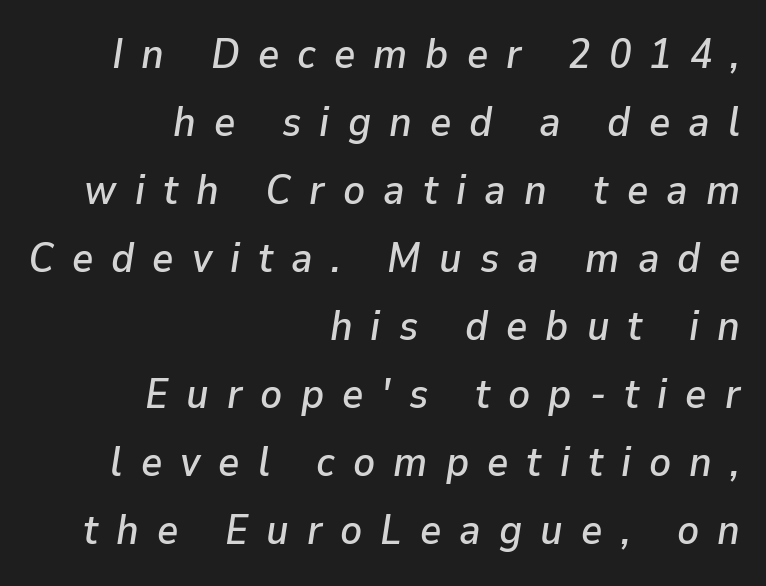
The image shows 41 px text type, italic (leaning right); set right-aligned, normal line spacing (1.66x), unusually wide letter spacing (+0.44 em), not underlined; low stroke contrast and a medium x-height.
